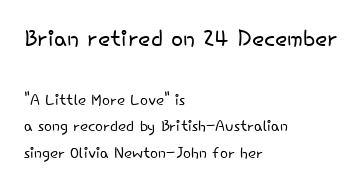
A student would call this left alignment; a typographer would say flush left, rag right. This layout puts the oversized block above and the modest block below. The rendering uses a moderate line-height, typical for paragraphs. Does the type have serifs? No, each stem ends abruptly.
